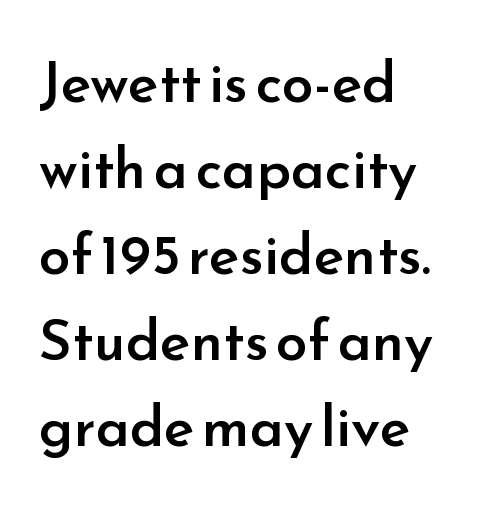
Q: Is the text bold? A: Semi-bold.
Q: Is the text italic (slanted)? A: No, it is upright.
Q: Is the typeface a serif or a sans-serif typeface? A: Sans-serif.
Q: Is the text underlined? A: No.
Q: How is the paragraph aligned? A: Left-aligned.
Q: Is the spacing between letters normal or unusually wide? A: Normal.
Q: Is the spacing between lines tight, normal or loose? A: Normal.
Q: Width (condensed, normal, or wide)? A: Normal.
Q: Stroke contrast? A: Low.
Q: x-height? A: Small.
Q: Monospaced? A: No.
